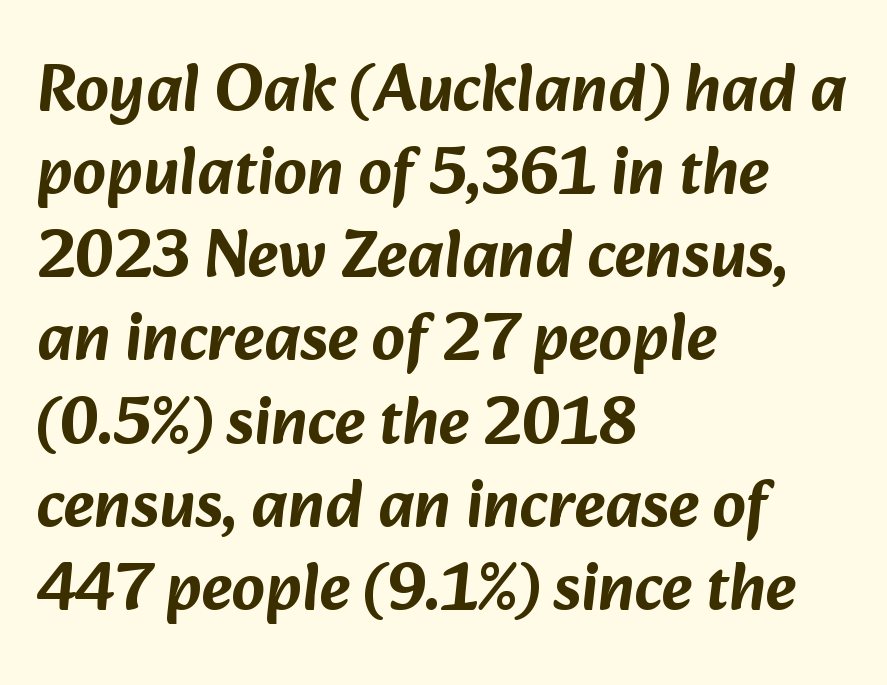
The image shows 66 px sans-serif type; set left-aligned, normal line spacing (1.26x), normal letter spacing, not underlined; low stroke contrast and a medium x-height.
